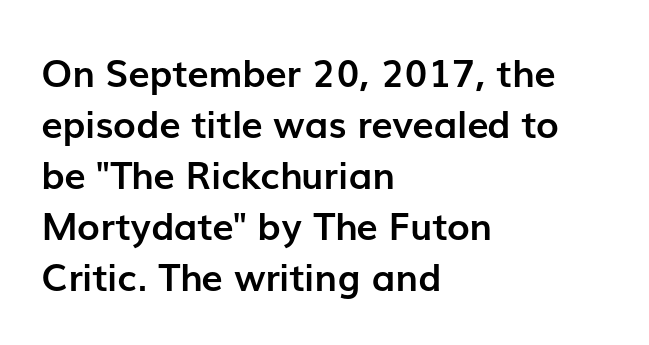
Q: Is the text bold? A: Yes.
Q: Is the text italic (slanted)? A: No, it is upright.
Q: Is the typeface a serif or a sans-serif typeface? A: Sans-serif.
Q: Is the text underlined? A: No.
Q: How is the paragraph aligned? A: Left-aligned.
Q: Is the spacing between letters normal or unusually wide? A: Normal.
Q: Is the spacing between lines tight, normal or loose? A: Normal.
Q: Width (condensed, normal, or wide)? A: Normal.
Q: Stroke contrast? A: Low.
Q: x-height? A: Medium.
Q: Monospaced? A: No.
